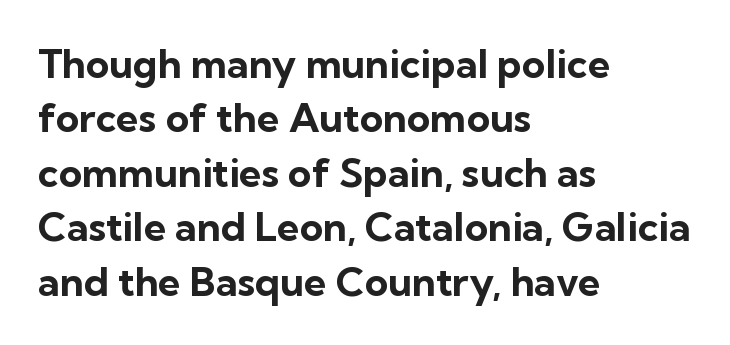
{"serif": "no", "italic": "no", "bold": "yes", "weight": "bold", "width": "normal", "stroke_contrast": "low", "x_height": "medium", "monospaced": "no", "underline": "no", "align": "left", "line_spacing": "normal", "line_spacing_ratio": 1.36, "letter_spacing": "normal", "letter_spacing_em": 0.0, "glyph_px": 40}
